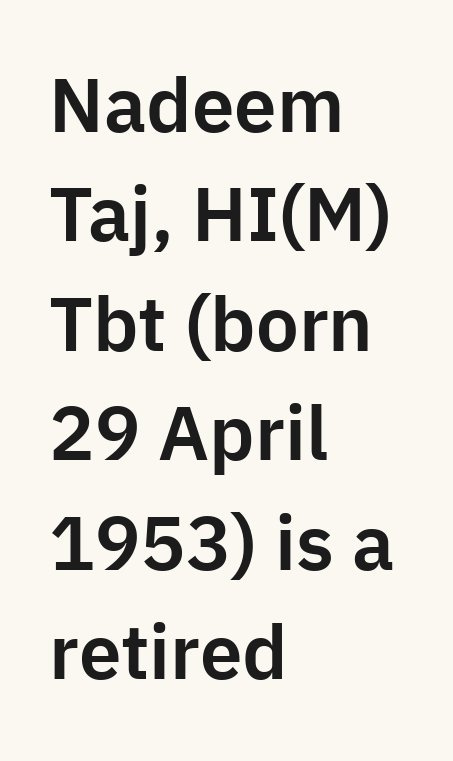
Q: Is the text italic (slanted)? A: No, it is upright.
Q: Is the typeface a serif or a sans-serif typeface? A: Sans-serif.
Q: Is the text underlined? A: No.
Q: How is the paragraph aligned? A: Left-aligned.
Q: Is the spacing between letters normal or unusually wide? A: Normal.
Q: Is the spacing between lines tight, normal or loose? A: Normal.
Q: Width (condensed, normal, or wide)? A: Normal.
Q: Stroke contrast? A: Low.
Q: x-height? A: Medium.
Q: Monospaced? A: No.
